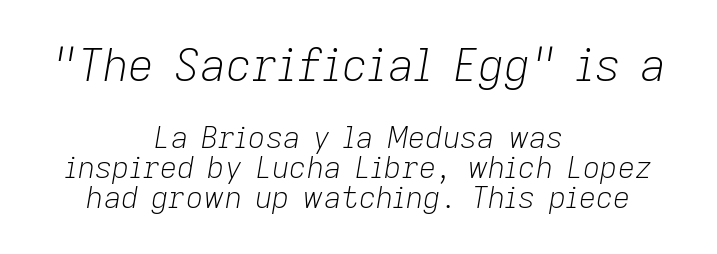
Clear beneath every line of the passage. Think of a printed novel: that variable character pitch is what you see here. Every character sits at an angle, as italics do. The paragraph has two soft edges and a firm central axis.
